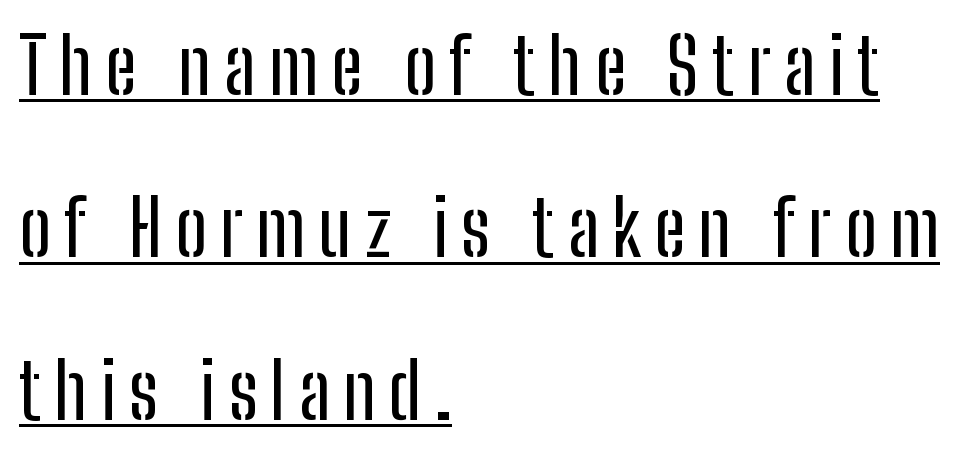
Q: Is the text italic (slanted)? A: No, it is upright.
Q: Is the typeface a serif or a sans-serif typeface? A: Sans-serif.
Q: Is the text underlined? A: Yes.
Q: How is the paragraph aligned? A: Left-aligned.
Q: Is the spacing between lines tight, normal or loose? A: Loose.
Q: Width (condensed, normal, or wide)? A: Condensed.
Q: Stroke contrast? A: Low.
Q: x-height? A: Medium.
Q: Monospaced? A: No.
